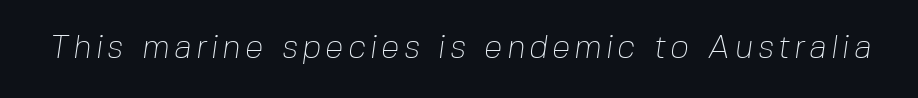
{"serif": "no", "bold": "no", "weight": "thin", "width": "normal", "stroke_contrast": "low", "x_height": "medium", "monospaced": "no", "underline": "no", "glyph_px": 33}
